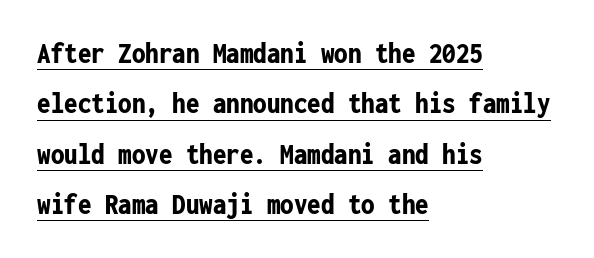
Q: Is the text bold? A: Yes.
Q: Is the text italic (slanted)? A: No, it is upright.
Q: Is the typeface a serif or a sans-serif typeface? A: Sans-serif.
Q: Is the text underlined? A: Yes.
Q: How is the paragraph aligned? A: Left-aligned.
Q: Is the spacing between letters normal or unusually wide? A: Normal.
Q: Is the spacing between lines tight, normal or loose? A: Normal.
Q: Width (condensed, normal, or wide)? A: Condensed.
Q: Stroke contrast? A: Low.
Q: x-height? A: Medium.
Q: Monospaced? A: Yes.
